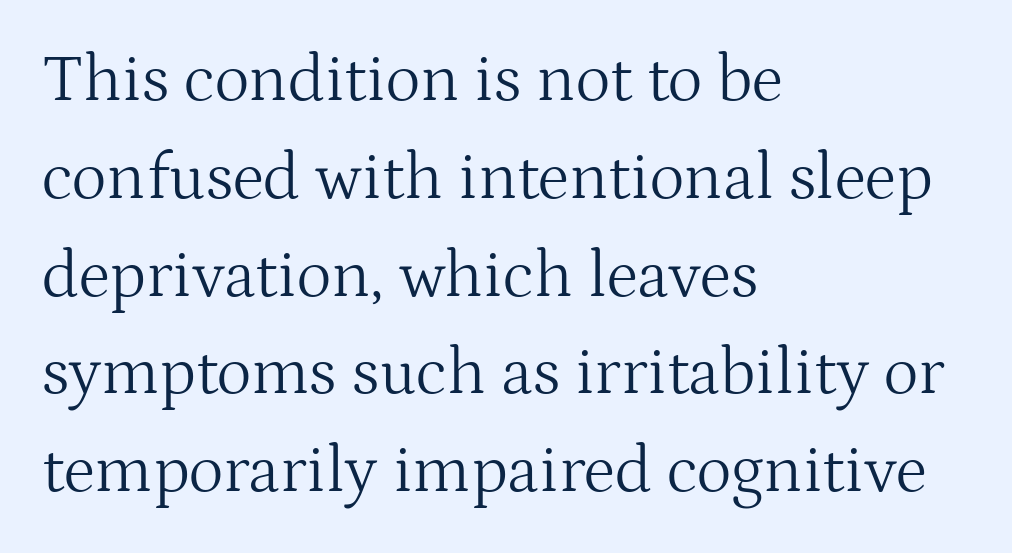
{"serif": "yes", "italic": "no", "bold": "no", "weight": "light", "width": "normal", "stroke_contrast": "medium", "x_height": "medium", "monospaced": "no", "underline": "no", "align": "left", "line_spacing": "normal", "line_spacing_ratio": 1.46, "letter_spacing": "normal", "letter_spacing_em": 0.0, "glyph_px": 67}
